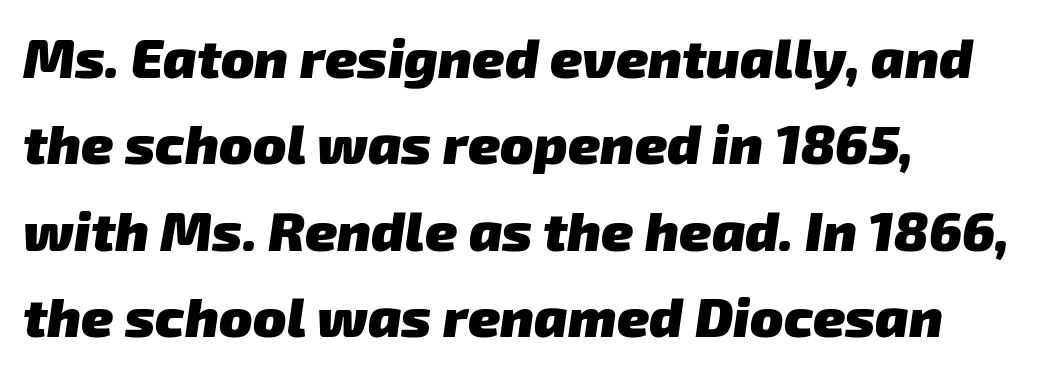
Q: Is the text bold? A: Yes.
Q: Is the typeface a serif or a sans-serif typeface? A: Sans-serif.
Q: Is the text underlined? A: No.
Q: How is the paragraph aligned? A: Left-aligned.
Q: Is the spacing between letters normal or unusually wide? A: Normal.
Q: Is the spacing between lines tight, normal or loose? A: Normal.
Q: Width (condensed, normal, or wide)? A: Normal.
Q: Stroke contrast? A: Low.
Q: x-height? A: Medium.
Q: Monospaced? A: No.
